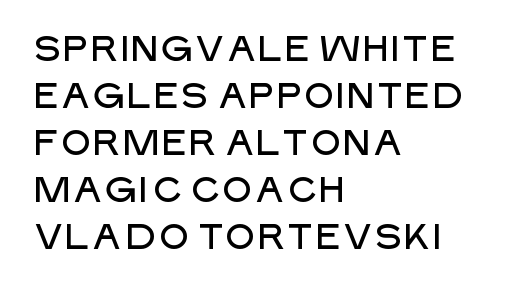
The image shows 35 px sans-serif type, upright; set left-aligned, normal line spacing (1.34x), normal letter spacing, not underlined; low stroke contrast and a large x-height.
